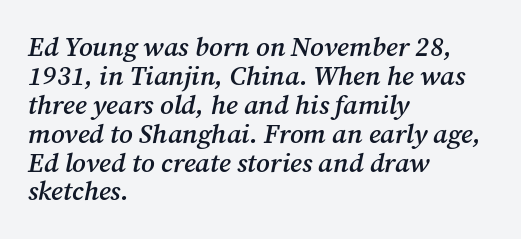
{"italic": "yes", "lean": "right", "slant_degrees": 12, "bold": "semi", "underline": "no", "align": "left", "line_spacing": "tight", "line_spacing_ratio": 1.07, "letter_spacing": "normal", "letter_spacing_em": 0.0, "glyph_px": 27}
